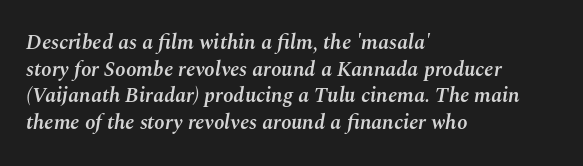
{"italic": "yes", "lean": "right", "slant_degrees": 10, "bold": "semi", "underline": "no", "align": "left", "line_spacing": "normal", "line_spacing_ratio": 1.27, "letter_spacing": "normal", "letter_spacing_em": 0.0, "glyph_px": 21}
